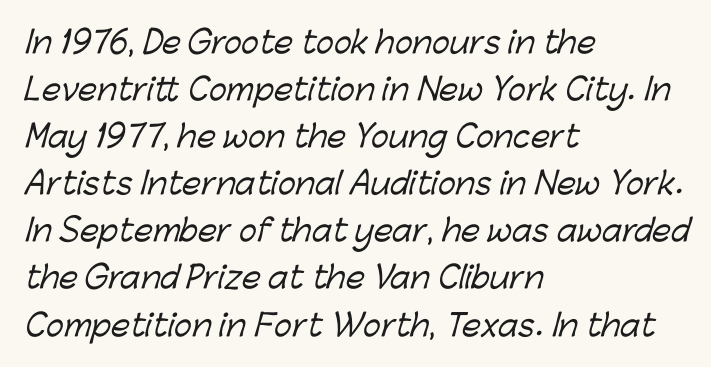
Q: Is the typeface a serif or a sans-serif typeface? A: Sans-serif.
Q: Is the text underlined? A: No.
Q: How is the paragraph aligned? A: Left-aligned.
Q: Is the spacing between letters normal or unusually wide? A: Normal.
Q: Is the spacing between lines tight, normal or loose? A: Normal.
Q: Width (condensed, normal, or wide)? A: Normal.
Q: Stroke contrast? A: Low.
Q: x-height? A: Medium.
Q: Monospaced? A: No.
